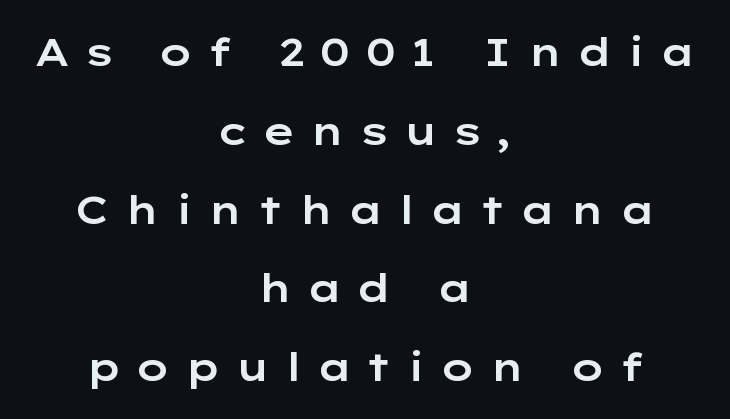
The image shows 39 px wide sans-serif type, upright; set centered, loose line spacing (2.02x), unusually wide letter spacing (+0.34 em), not underlined; low stroke contrast and a medium x-height.
